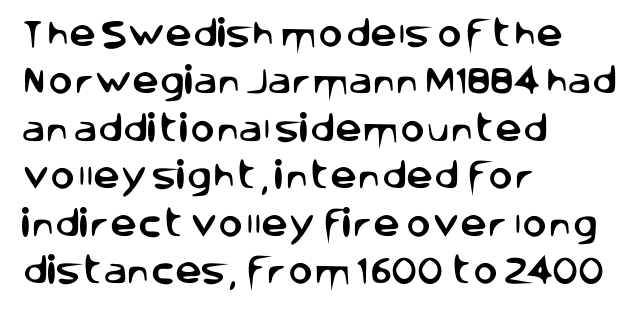
The image shows 30 px sans-serif type, upright; set left-aligned, normal line spacing (1.58x), normal letter spacing, not underlined; low stroke contrast and a large x-height.
